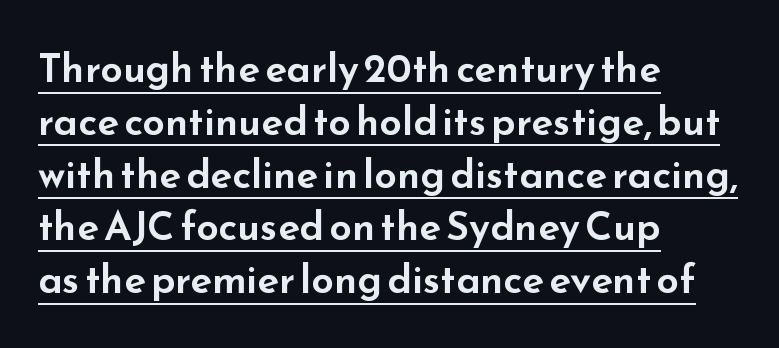
{"serif": "no", "italic": "no", "width": "wide", "stroke_contrast": "low", "x_height": "small", "monospaced": "no", "underline": "yes", "align": "left", "line_spacing": "normal", "line_spacing_ratio": 1.32, "letter_spacing": "normal", "letter_spacing_em": 0.0, "glyph_px": 40}
